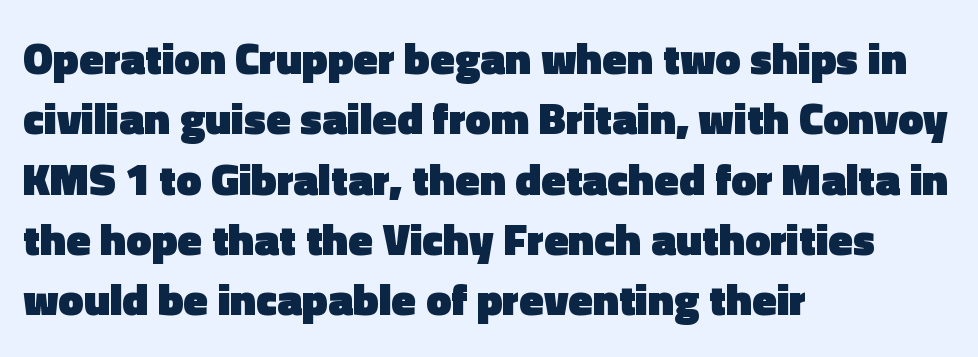
The image shows 45 px heavy sans-serif type, upright; set left-aligned, normal line spacing (1.34x), normal letter spacing, not underlined; a medium x-height.
